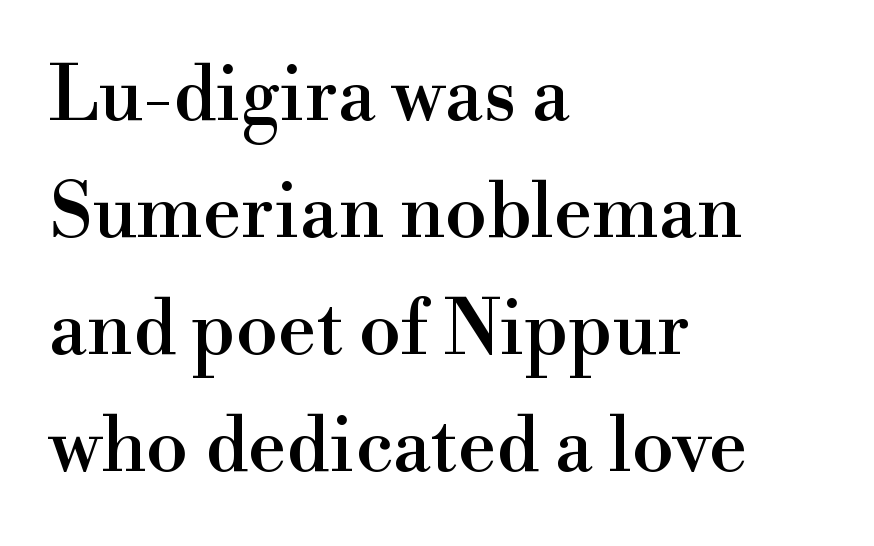
{"serif": "yes", "italic": "no", "width": "normal", "x_height": "small", "monospaced": "no", "underline": "no", "align": "left", "line_spacing": "normal", "line_spacing_ratio": 1.54, "letter_spacing": "normal", "letter_spacing_em": 0.0, "glyph_px": 76}
